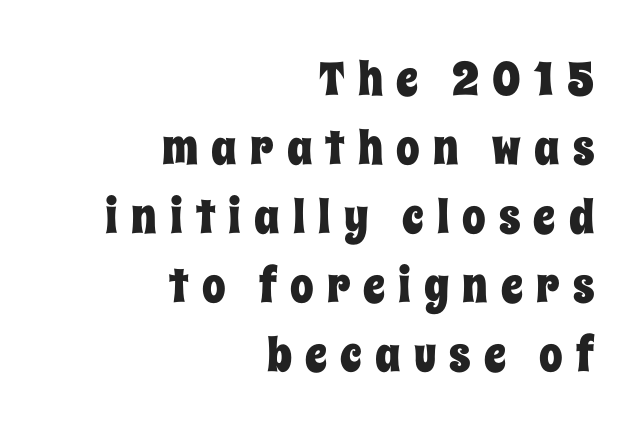
Q: Is the text italic (slanted)? A: No, it is upright.
Q: Is the text underlined? A: No.
Q: How is the paragraph aligned? A: Right-aligned.
Q: Is the spacing between letters normal or unusually wide? A: Unusually wide.
Q: Is the spacing between lines tight, normal or loose? A: Normal.
Q: Width (condensed, normal, or wide)? A: Condensed.
Q: Stroke contrast? A: Low.
Q: x-height? A: Large.
Q: Monospaced? A: No.
